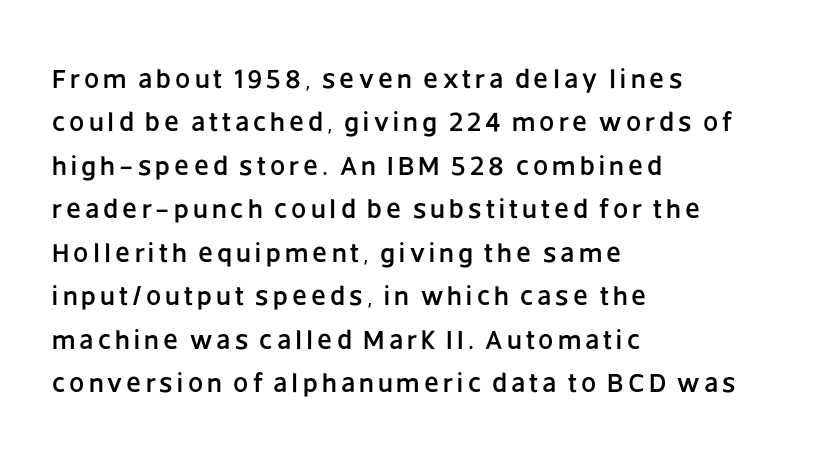
Q: Is the text italic (slanted)? A: No, it is upright.
Q: Is the text underlined? A: No.
Q: How is the paragraph aligned? A: Left-aligned.
Q: Is the spacing between lines tight, normal or loose? A: Normal.
